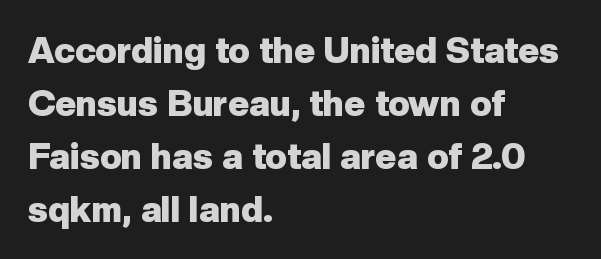
The image shows 36 px heavy sans-serif type, upright; set left-aligned, normal line spacing (1.47x), normal letter spacing, not underlined; low stroke contrast and a medium x-height.
